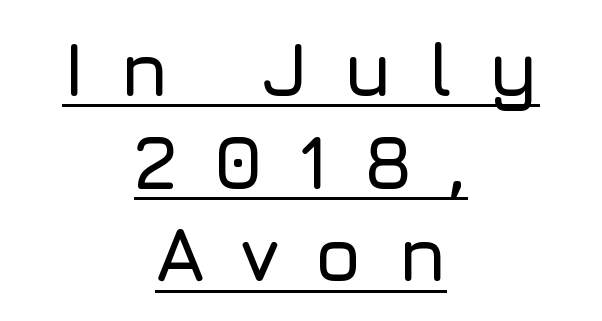
Q: Is the text italic (slanted)? A: No, it is upright.
Q: Is the typeface a serif or a sans-serif typeface? A: Sans-serif.
Q: Is the text underlined? A: Yes.
Q: How is the paragraph aligned? A: Centered.
Q: Is the spacing between letters normal or unusually wide? A: Unusually wide.
Q: Width (condensed, normal, or wide)? A: Normal.
Q: Stroke contrast? A: Low.
Q: x-height? A: Medium.
Q: Monospaced? A: No.
